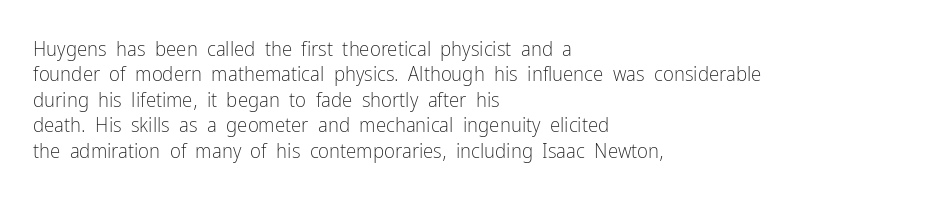
A bare baseline throughout the passage. Line beginnings align vertically; line endings do not. This sample uses plain, unmodified letter spacing. Posture: straight, roman, zero tilt. Is this a heavy cut? Hardly; it is regular or lighter.
